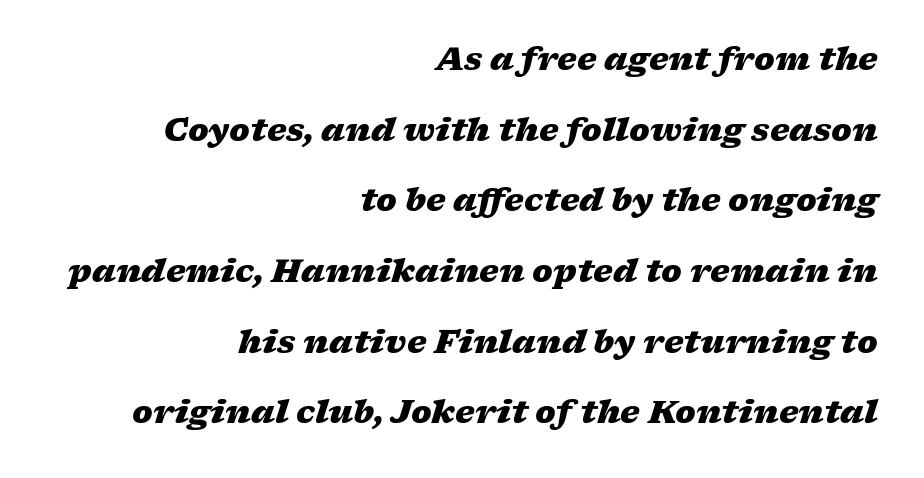
{"italic": "yes", "lean": "right", "slant_degrees": 17, "bold": "yes", "weight": "heavy", "width": "wide", "stroke_contrast": "low", "x_height": "medium", "monospaced": "no", "underline": "no", "align": "right", "line_spacing": "loose", "line_spacing_ratio": 2.28, "letter_spacing": "normal", "letter_spacing_em": 0.0, "glyph_px": 31}
